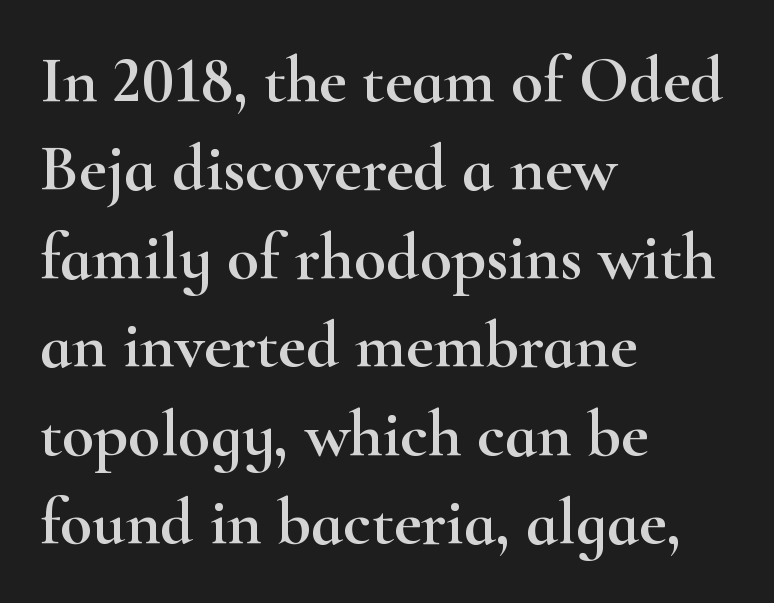
The image shows 66 px wide serif type, upright; set left-aligned, normal line spacing (1.34x), normal letter spacing, not underlined; high stroke contrast and a small x-height.
